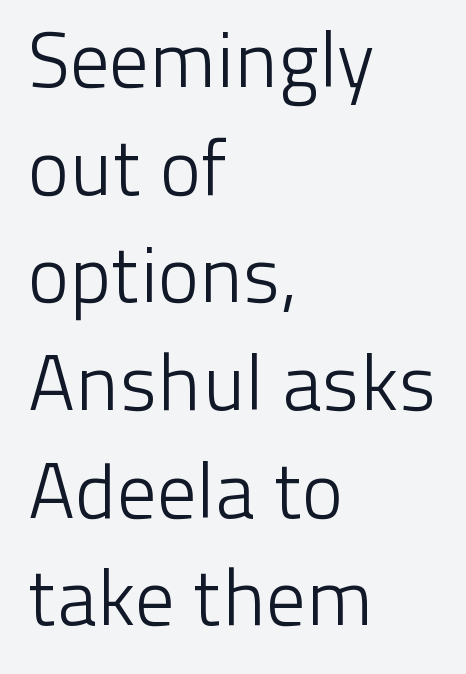
Q: Is the text bold? A: No.
Q: Is the text italic (slanted)? A: No, it is upright.
Q: Is the typeface a serif or a sans-serif typeface? A: Sans-serif.
Q: Is the text underlined? A: No.
Q: How is the paragraph aligned? A: Left-aligned.
Q: Is the spacing between letters normal or unusually wide? A: Normal.
Q: Is the spacing between lines tight, normal or loose? A: Normal.
Q: Width (condensed, normal, or wide)? A: Normal.
Q: Stroke contrast? A: Low.
Q: x-height? A: Medium.
Q: Monospaced? A: No.
